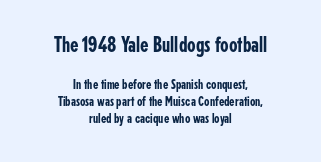
Q: Is the text italic (slanted)? A: No, it is upright.
Q: Is the text underlined? A: No.
Q: How is the paragraph aligned? A: Centered.
Q: Is the spacing between letters normal or unusually wide? A: Normal.
Q: Which block of text is set in a larger size, the first (top) or the second (bottom)? A: The first (top) one.
